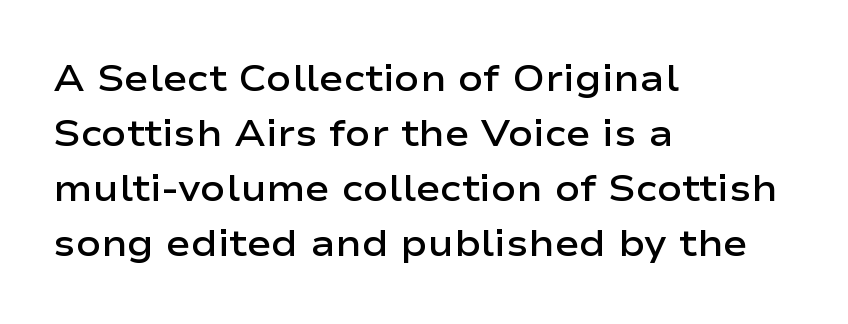
Check where the strokes stop: nothing finishes them off — pure sans. Stroke thickness is moderately raised; the sample reads as semibold. This sample has the flowing, uneven cadence of proportional lettering. Nope, not italic — everything's standing straight. Default kerning and tracking; the words read as compact shapes.
